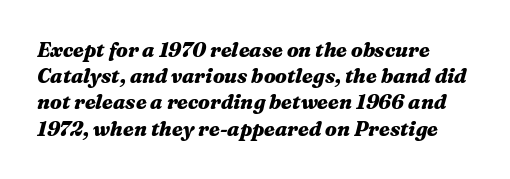
Q: Is the text bold? A: Yes.
Q: Is the text italic (slanted)? A: Yes, it leans right by about 16 degrees.
Q: Is the text underlined? A: No.
Q: Is the spacing between letters normal or unusually wide? A: Normal.
Q: Is the spacing between lines tight, normal or loose? A: Normal.
